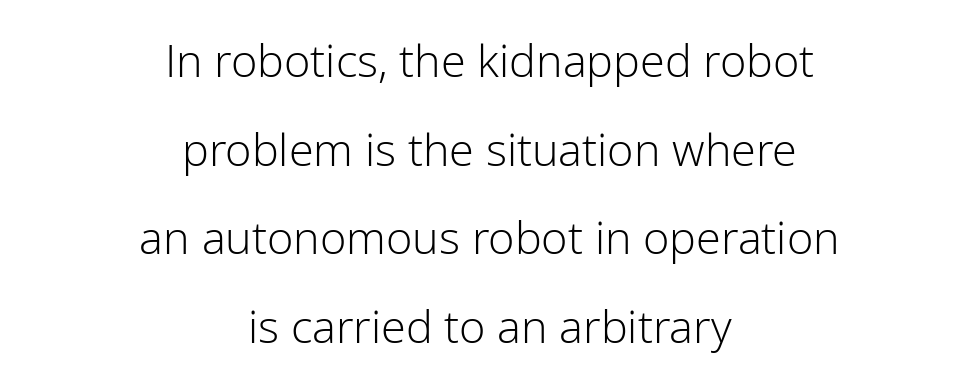
Q: Is the text bold? A: No.
Q: Is the text italic (slanted)? A: No, it is upright.
Q: Is the typeface a serif or a sans-serif typeface? A: Sans-serif.
Q: Is the text underlined? A: No.
Q: How is the paragraph aligned? A: Centered.
Q: Is the spacing between letters normal or unusually wide? A: Normal.
Q: Is the spacing between lines tight, normal or loose? A: Loose.
Q: Width (condensed, normal, or wide)? A: Normal.
Q: Stroke contrast? A: Low.
Q: x-height? A: Medium.
Q: Monospaced? A: No.
